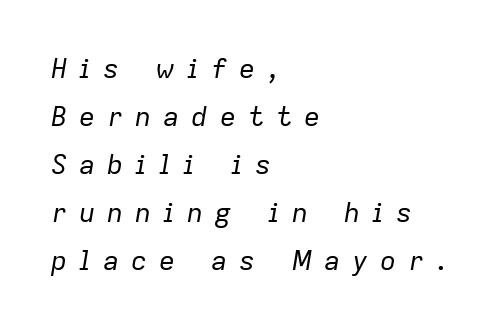
Q: Is the text bold? A: No.
Q: Is the text italic (slanted)? A: Yes, it leans right by about 9 degrees.
Q: Is the text underlined? A: No.
Q: How is the paragraph aligned? A: Left-aligned.
Q: Is the spacing between letters normal or unusually wide? A: Unusually wide.
